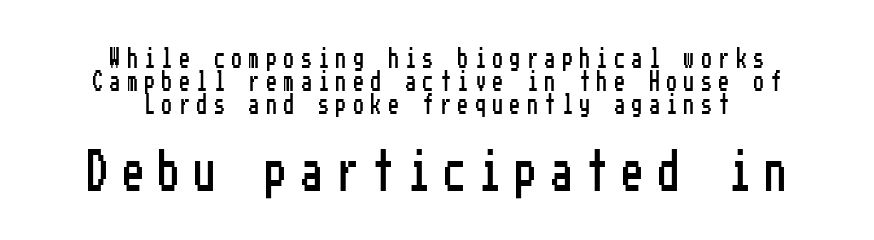
The image shows 41 px condensed sans-serif type, upright; set centered, line spacing 1.16x, unusually wide letter spacing (+0.37 em), not underlined; the second (bottom) block is 2.05x larger; low stroke contrast and a medium x-height.
